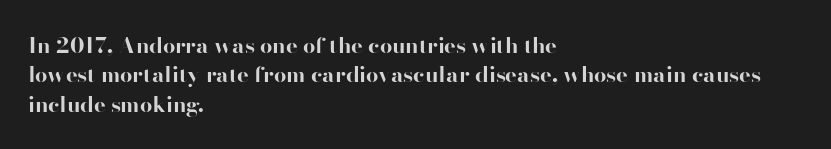
The image shows 22 px bold type, upright; set left-aligned, normal line spacing (1.34x), normal letter spacing, not underlined.
